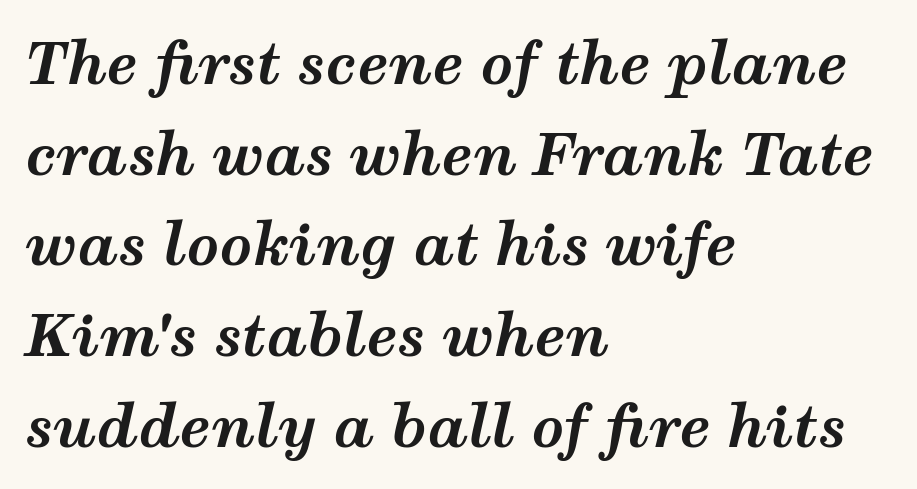
{"italic": "yes", "lean": "right", "slant_degrees": 12, "bold": "yes", "weight": "bold", "width": "wide", "stroke_contrast": "medium", "x_height": "medium", "monospaced": "no", "underline": "no", "align": "left", "line_spacing": "normal", "line_spacing_ratio": 1.59, "letter_spacing": "normal", "letter_spacing_em": 0.0, "glyph_px": 57}
